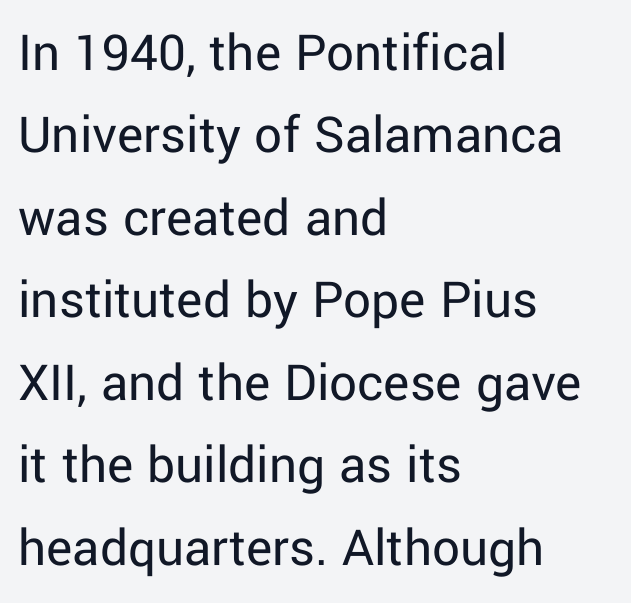
{"serif": "no", "italic": "no", "bold": "no", "weight": "regular", "width": "normal", "stroke_contrast": "low", "x_height": "medium", "monospaced": "no", "underline": "no", "align": "left", "line_spacing": "normal", "line_spacing_ratio": 1.5, "letter_spacing": "normal", "letter_spacing_em": 0.0, "glyph_px": 55}
